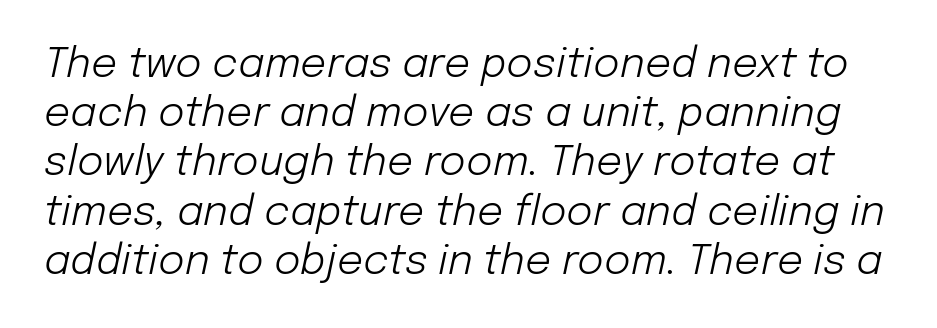
Compared with typical body copy, the letter spacing here is the same. Honestly, there is no underline to notice here at all. The face looks like a standard text weight, possibly lighter. Posture: slanted. Spacing verdict: proportional, widths tailored to each character.
